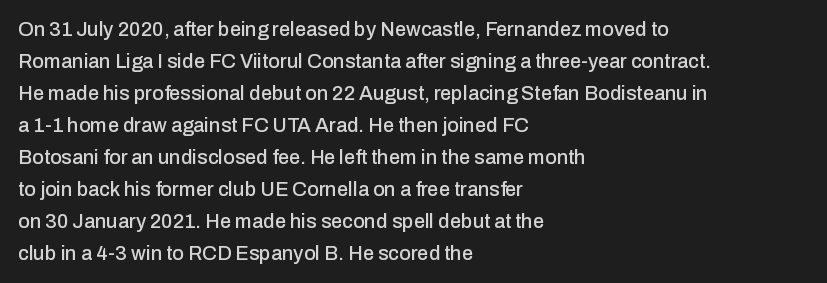
{"italic": "no", "underline": "no", "align": "left", "line_spacing": "normal", "line_spacing_ratio": 1.6, "letter_spacing": "normal", "letter_spacing_em": 0.0, "glyph_px": 20}
